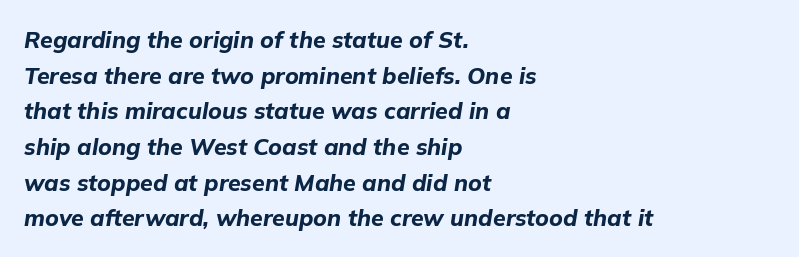
{"italic": "yes", "lean": "right", "slant_degrees": 9, "bold": "yes", "underline": "no", "align": "left", "line_spacing": "normal", "line_spacing_ratio": 1.55, "letter_spacing": "normal", "letter_spacing_em": 0.0, "glyph_px": 23}
